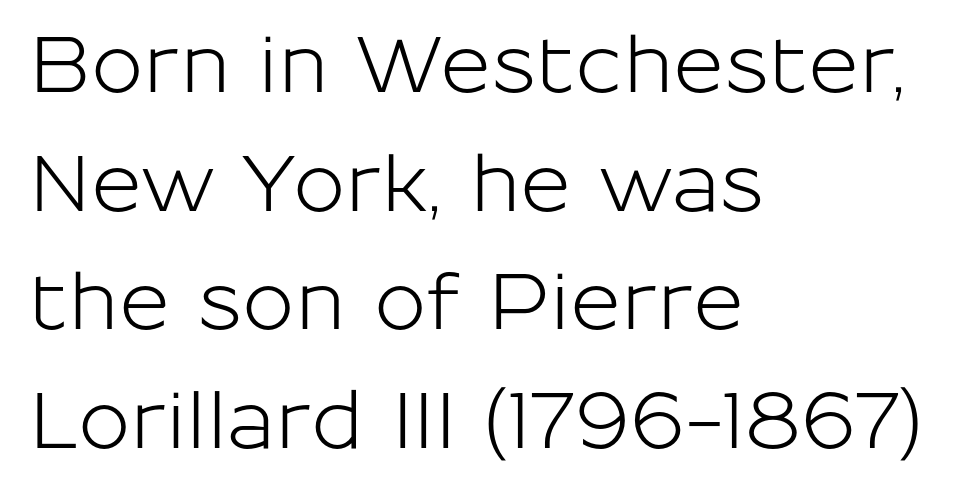
{"serif": "no", "italic": "no", "width": "normal", "stroke_contrast": "low", "x_height": "medium", "monospaced": "no", "underline": "no", "align": "left", "line_spacing": "normal", "line_spacing_ratio": 1.52, "letter_spacing": "normal", "letter_spacing_em": 0.0, "glyph_px": 78}
